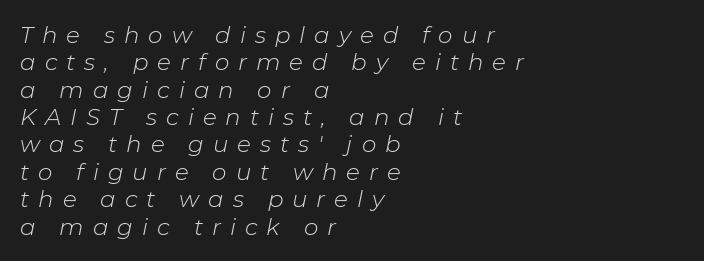
Looking at the ascenders, they clearly lean. Weight: regular or lighter. Inter-character spacing is expanded well beyond the font's built-in metrics. Rule under the text: the space is simply empty.
